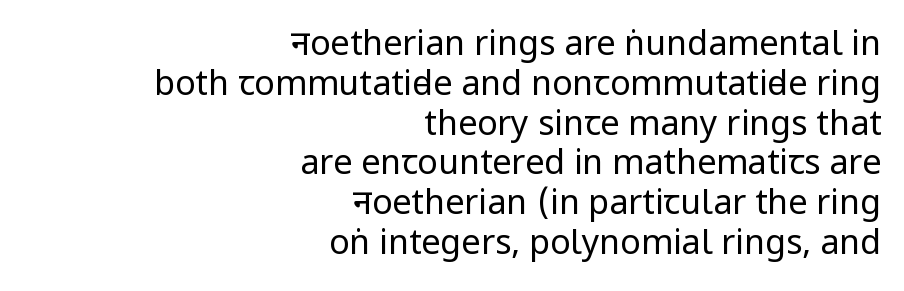
Q: Is the text bold? A: No.
Q: Is the text italic (slanted)? A: No, it is upright.
Q: Is the typeface a serif or a sans-serif typeface? A: Sans-serif.
Q: Is the text underlined? A: No.
Q: How is the paragraph aligned? A: Right-aligned.
Q: Is the spacing between letters normal or unusually wide? A: Normal.
Q: Width (condensed, normal, or wide)? A: Condensed.
Q: Stroke contrast? A: Low.
